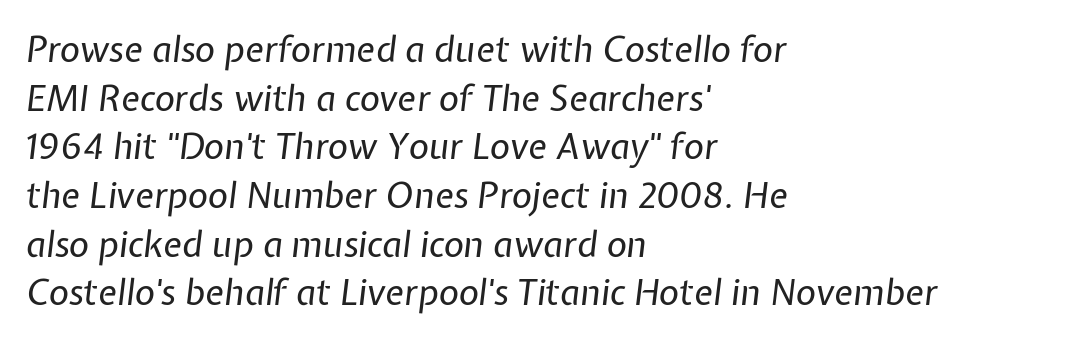
{"italic": "yes", "lean": "right", "slant_degrees": 7, "bold": "no", "weight": "regular", "width": "normal", "stroke_contrast": "low", "x_height": "medium", "monospaced": "no", "underline": "no", "align": "left", "line_spacing": "normal", "line_spacing_ratio": 1.39, "letter_spacing": "normal", "letter_spacing_em": 0.0, "glyph_px": 35}
